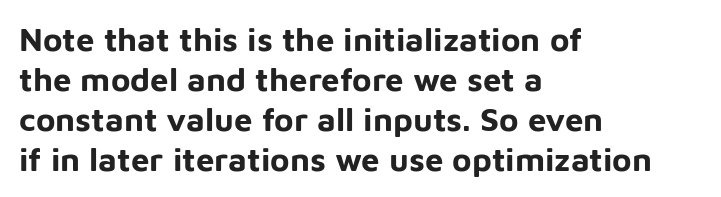
{"serif": "no", "italic": "no", "bold": "yes", "weight": "bold", "width": "normal", "stroke_contrast": "low", "x_height": "medium", "monospaced": "no", "underline": "no", "align": "left", "line_spacing_ratio": 1.21, "letter_spacing": "normal", "letter_spacing_em": 0.0, "glyph_px": 33}
